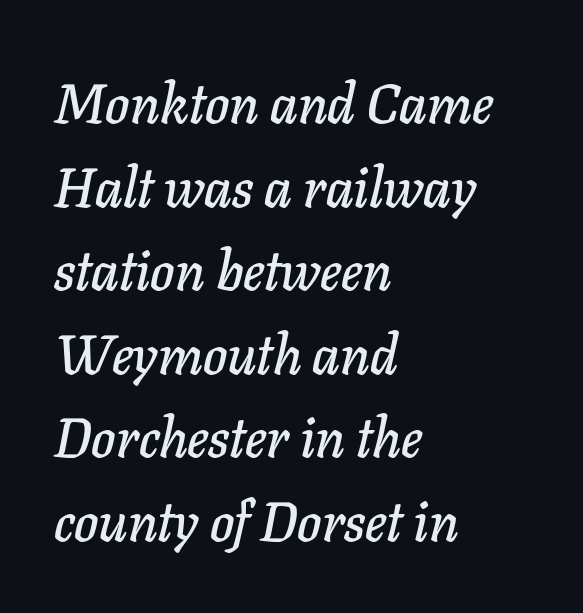
The image shows 55 px text type, italic (leaning right); set left-aligned, normal line spacing (1.52x), normal letter spacing, not underlined; low stroke contrast and a medium x-height.
